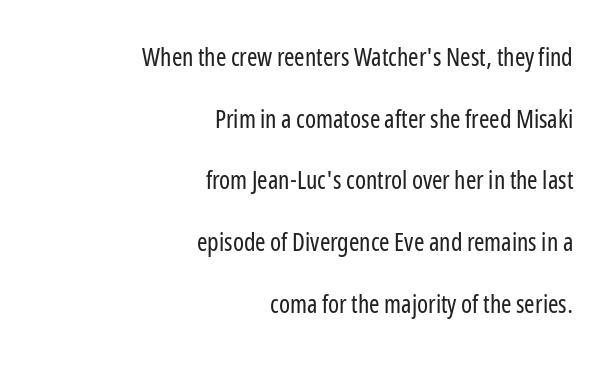
Glyph-to-glyph distance matches everyday printed text. How would I describe the line gaps? Wide and relaxed. The typeface has the unassuming heft of standard copy or less. Posture: straight, roman, zero tilt. Check under the words: just untouched page. All the whitespace from short lines collects on the left.
